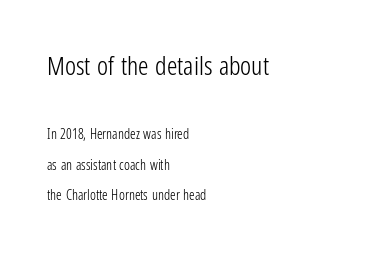
The image shows 26 px text type, upright; set left-aligned, loose line spacing (2.17x), normal letter spacing, not underlined; the first (top) block is 1.86x larger.
